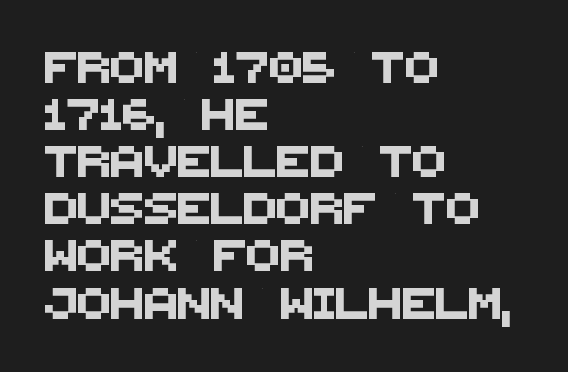
Words float on clear page, feet unadorned. The passage is arranged the way most books set body copy — flush left. The gaps between neighbouring characters are ordinary and unremarkable. Note the varied advance widths — an 'i' is clearly narrower than an 'm'. I'd call this a sans setting — the letters go barefoot. Leading matches the norm, producing a regular column.
